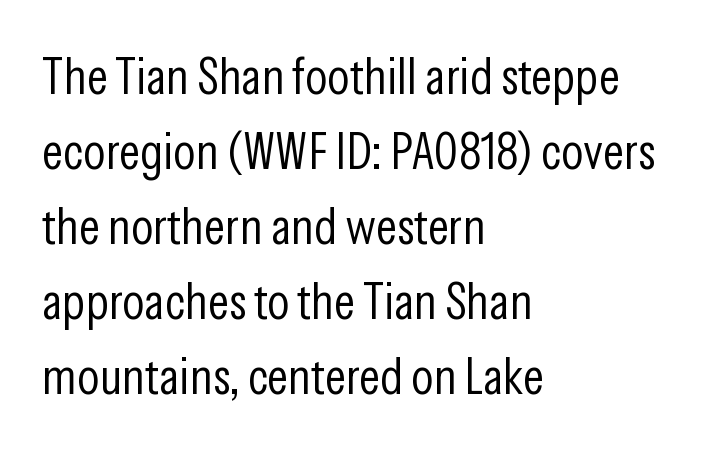
The image shows 52 px light, condensed sans-serif type, upright; set left-aligned, normal line spacing (1.44x), normal letter spacing, not underlined; low stroke contrast and a medium x-height.
